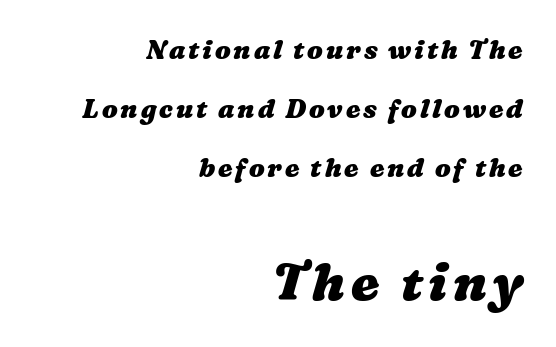
Q: Is the text bold? A: Yes.
Q: Is the text underlined? A: No.
Q: How is the paragraph aligned? A: Right-aligned.
Q: Is the spacing between lines tight, normal or loose? A: Loose.
Q: Which block of text is set in a larger size, the first (top) or the second (bottom)? A: The second (bottom) one.
Q: Width (condensed, normal, or wide)? A: Wide.
Q: Stroke contrast? A: Medium.
Q: x-height? A: Medium.
Q: Monospaced? A: No.
